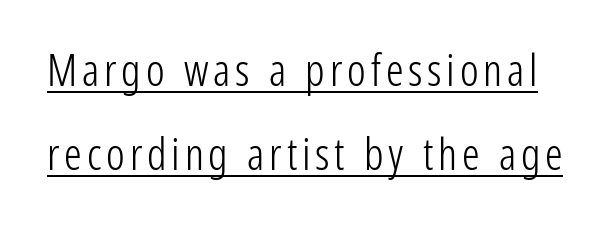
The image shows 44 px light, condensed sans-serif type, upright; set loose line spacing (1.9x), underlined; low stroke contrast and a medium x-height.
